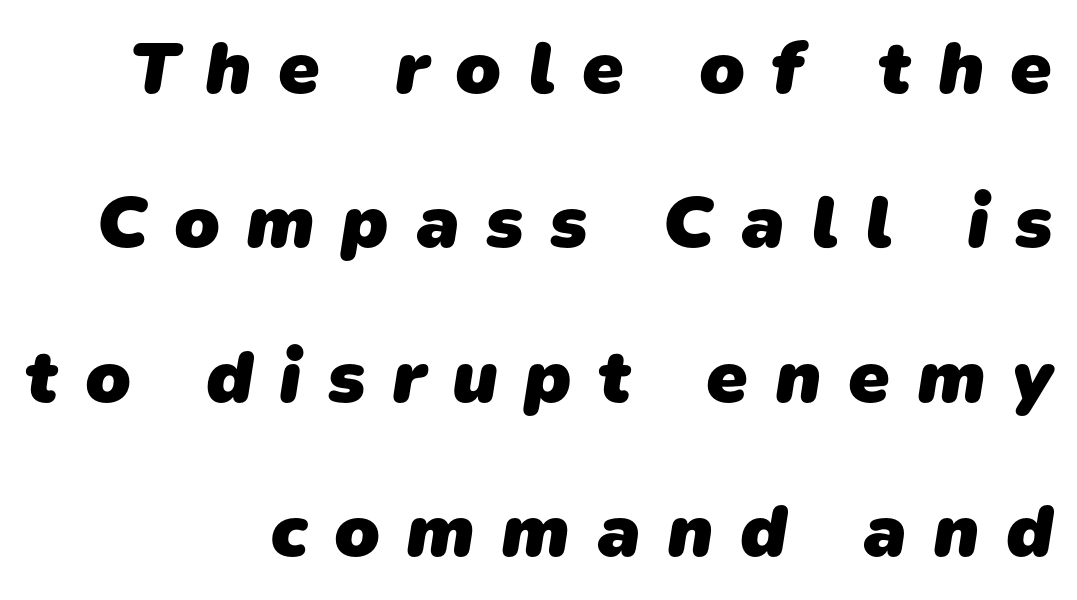
Q: Is the text bold? A: Yes.
Q: Is the typeface a serif or a sans-serif typeface? A: Sans-serif.
Q: Is the text underlined? A: No.
Q: How is the paragraph aligned? A: Right-aligned.
Q: Is the spacing between letters normal or unusually wide? A: Unusually wide.
Q: Is the spacing between lines tight, normal or loose? A: Loose.
Q: Width (condensed, normal, or wide)? A: Normal.
Q: Stroke contrast? A: Low.
Q: x-height? A: Medium.
Q: Monospaced? A: No.
